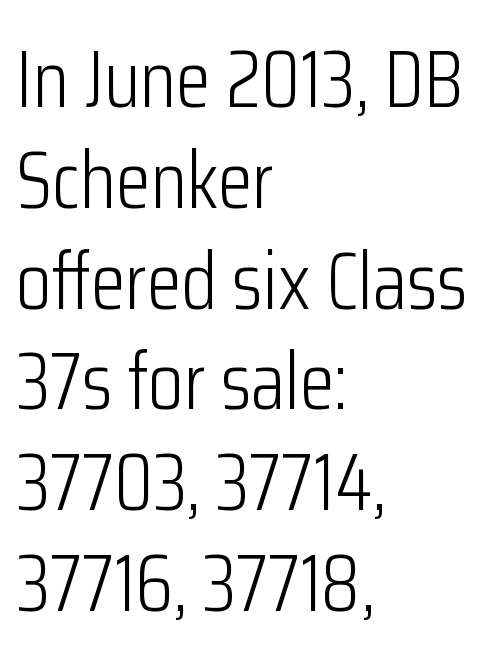
This rendering features lettering with no underline. Looks like regular typesetting: each glyph gets only the width it needs. Typographically, this falls in the sans-serif category. All the whitespace from short lines collects on the right. This rendering leaves character spacing at its baseline value. This is the regular roman posture of the typeface.
